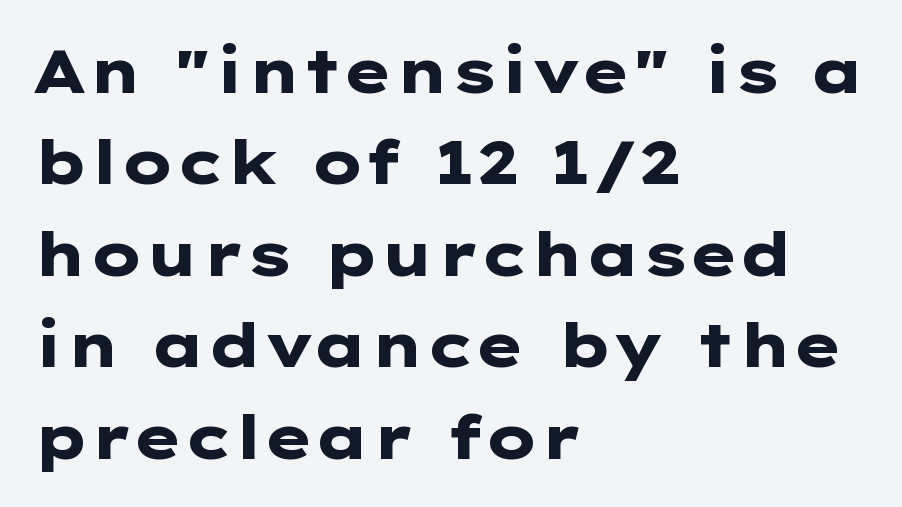
The image shows 61 px heavy, wide sans-serif type, upright; set left-aligned, normal line spacing (1.5x), normal letter spacing, not underlined; low stroke contrast and a medium x-height.
